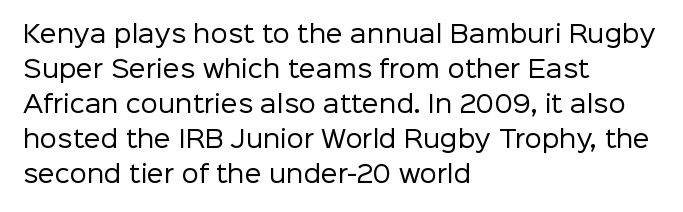
Q: Is the text bold? A: No.
Q: Is the text italic (slanted)? A: No, it is upright.
Q: Is the text underlined? A: No.
Q: How is the paragraph aligned? A: Left-aligned.
Q: Is the spacing between letters normal or unusually wide? A: Normal.
Q: Is the spacing between lines tight, normal or loose? A: Normal.
